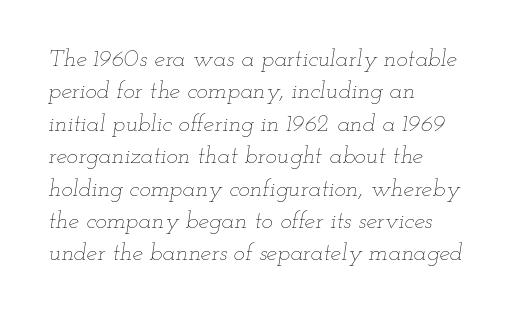
The image shows 24 px text type, italic (leaning right); set left-aligned, normal line spacing (1.35x), normal letter spacing, not underlined.
